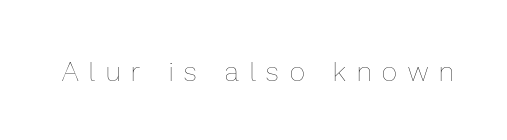
{"italic": "no", "bold": "no", "underline": "no", "letter_spacing": "wide", "letter_spacing_em": 0.41, "glyph_px": 27}
